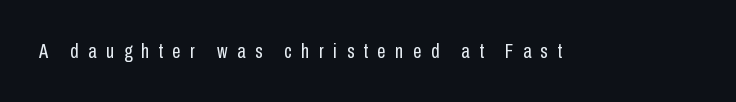
{"italic": "no", "bold": "no", "underline": "no", "letter_spacing": "wide", "letter_spacing_em": 0.46, "glyph_px": 21}
